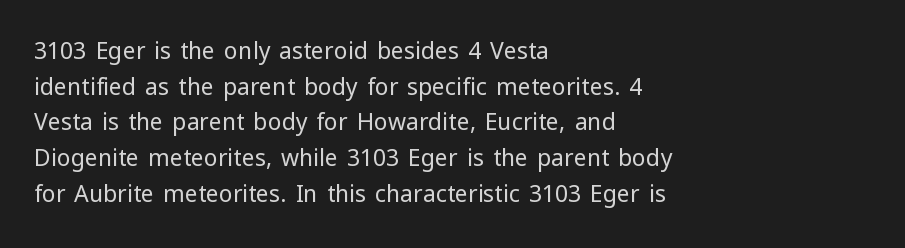
The image shows 23 px text type, upright; set left-aligned, normal line spacing (1.55x), normal letter spacing, not underlined.
